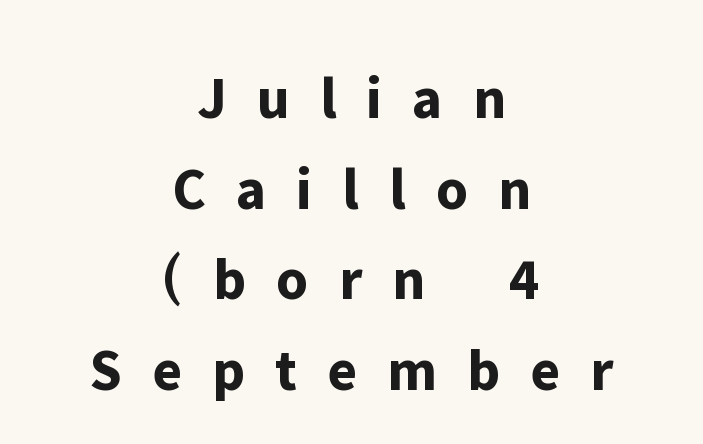
{"serif": "no", "italic": "no", "bold": "yes", "weight": "bold", "width": "normal", "stroke_contrast": "low", "x_height": "medium", "monospaced": "no", "underline": "no", "align": "center", "line_spacing": "normal", "line_spacing_ratio": 1.51, "letter_spacing": "wide", "letter_spacing_em": 0.5, "glyph_px": 60}
